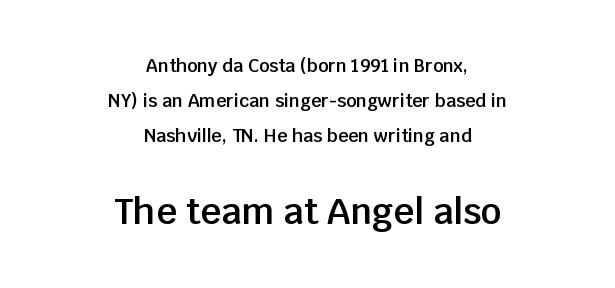
{"serif": "no", "italic": "no", "bold": "semi", "weight": "semibold", "width": "normal", "stroke_contrast": "low", "x_height": "large", "monospaced": "no", "underline": "no", "align": "center", "line_spacing": "loose", "line_spacing_ratio": 1.94, "letter_spacing": "normal", "letter_spacing_em": 0.0, "larger_block": "second", "size_ratio": 2.0, "glyph_px": 36}
